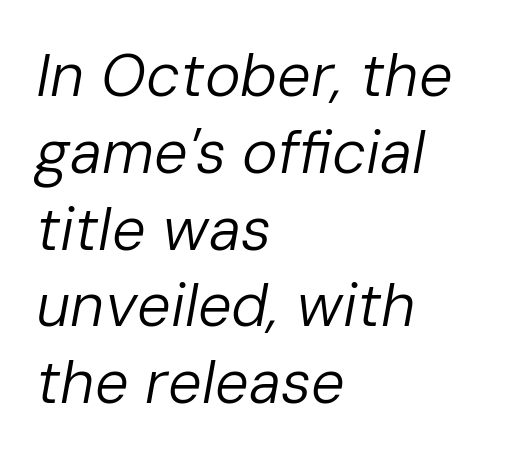
Descenders hang freely into open space. Is this a fixed-width face? No — the glyphs have proportional, varying widths. A typesetter would call this leading conventional body-copy spacing. The tracking reads as untouched default to a designer's eye. Layout note: lines flush left.
